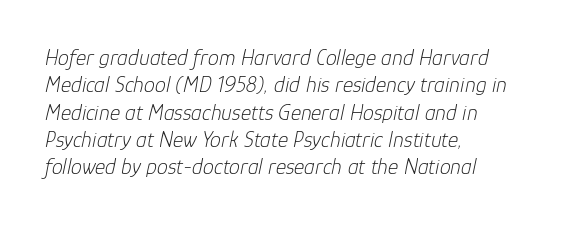
{"italic": "yes", "lean": "right", "slant_degrees": 12, "bold": "no", "underline": "no", "align": "left", "line_spacing_ratio": 1.24, "letter_spacing": "normal", "letter_spacing_em": 0.0, "glyph_px": 22}
